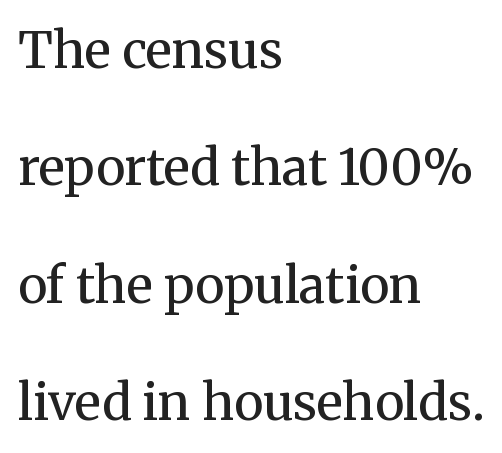
Q: Is the text bold? A: No.
Q: Is the text italic (slanted)? A: No, it is upright.
Q: Is the typeface a serif or a sans-serif typeface? A: Serif.
Q: Is the text underlined? A: No.
Q: How is the paragraph aligned? A: Left-aligned.
Q: Is the spacing between letters normal or unusually wide? A: Normal.
Q: Is the spacing between lines tight, normal or loose? A: Loose.
Q: Width (condensed, normal, or wide)? A: Normal.
Q: Stroke contrast? A: Medium.
Q: x-height? A: Medium.
Q: Monospaced? A: No.
